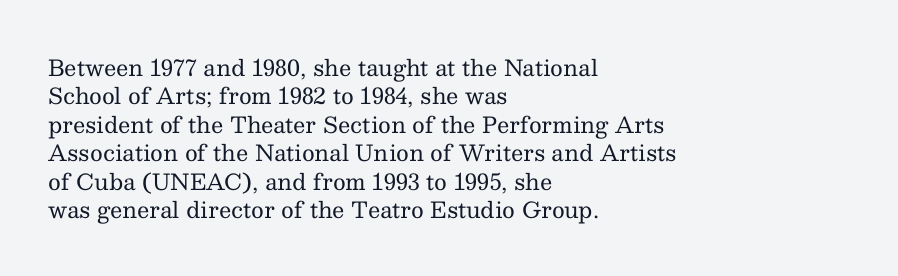
Q: Is the text bold? A: No.
Q: Is the text italic (slanted)? A: No, it is upright.
Q: Is the text underlined? A: No.
Q: How is the paragraph aligned? A: Left-aligned.
Q: Is the spacing between letters normal or unusually wide? A: Normal.
Q: Is the spacing between lines tight, normal or loose? A: Normal.
